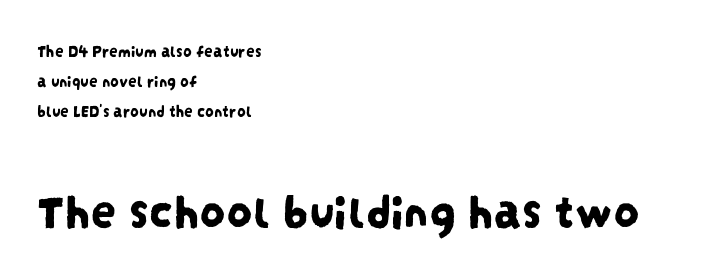
The image shows 51 px condensed sans-serif type; set left-aligned, line spacing 1.76x, normal letter spacing, not underlined; the second (bottom) block is 3.0x larger; low stroke contrast and a large x-height.
